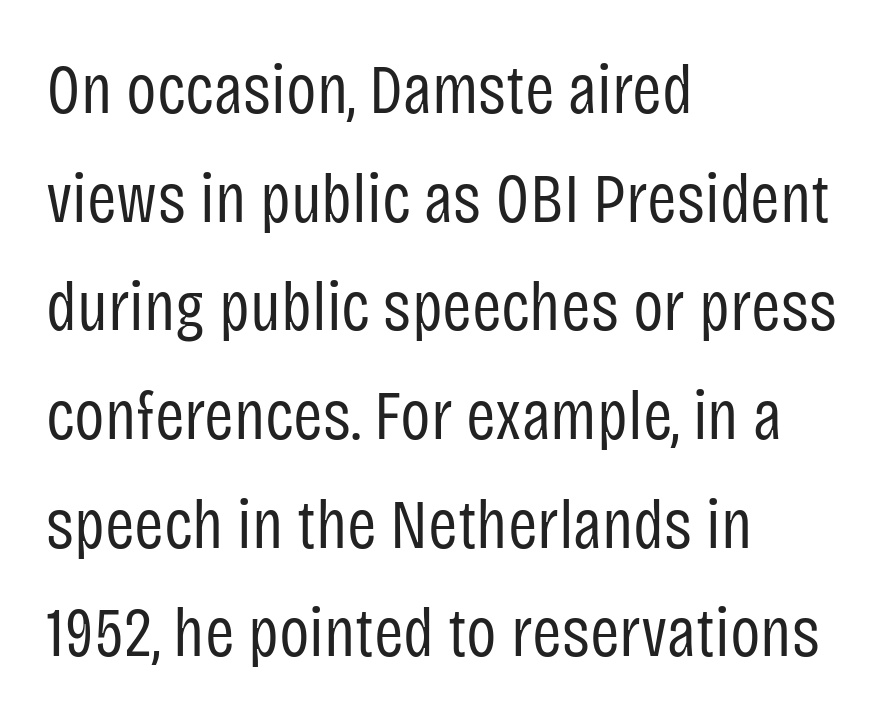
The image shows 71 px regular-weight, condensed sans-serif type, upright; set left-aligned, normal line spacing (1.53x), normal letter spacing, not underlined; low stroke contrast and a large x-height.
